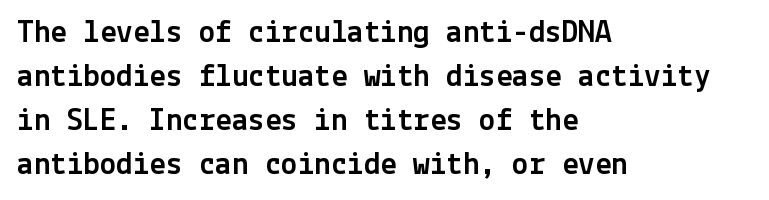
The image shows 33 px sans-serif type, upright; set left-aligned, normal line spacing (1.33x), normal letter spacing, not underlined; a medium x-height.
